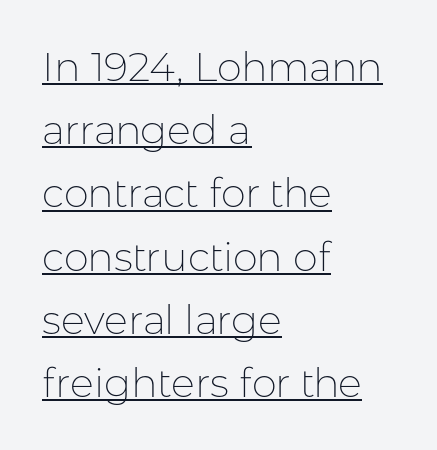
{"serif": "no", "italic": "no", "bold": "no", "weight": "thin", "width": "normal", "stroke_contrast": "low", "x_height": "medium", "monospaced": "no", "underline": "yes", "align": "left", "line_spacing": "normal", "line_spacing_ratio": 1.58, "letter_spacing": "normal", "letter_spacing_em": 0.0, "glyph_px": 40}
